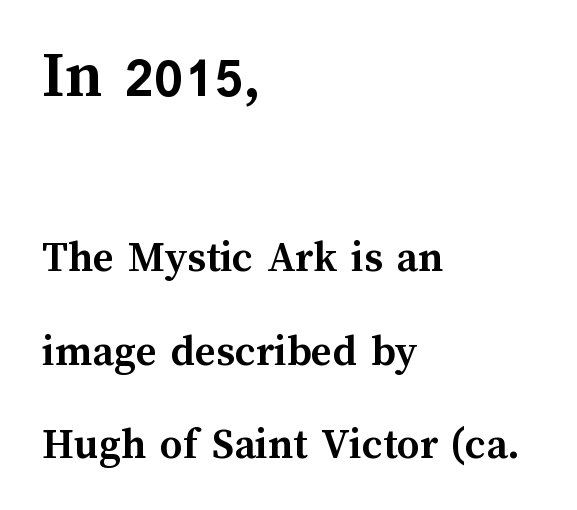
Compared with an ordinary text face, these strokes are far heavier — a full bold. Leading: increased. This sample has the flowing, uneven cadence of proportional lettering. Underlining? Definitely not there. Compared with a centered layout, this one pins lines to the left instead.
